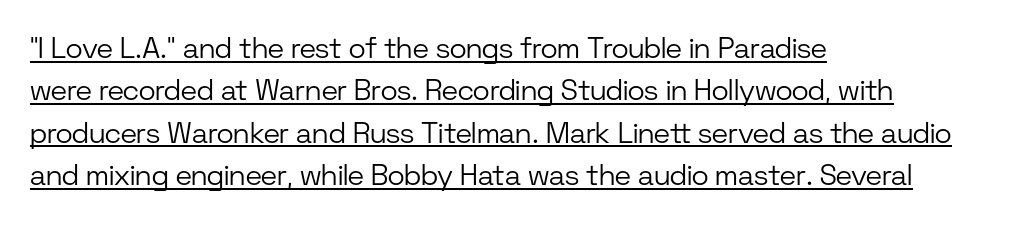
The image shows 29 px light sans-serif type, upright; set left-aligned, normal line spacing (1.46x), normal letter spacing, underlined; low stroke contrast and a medium x-height.
